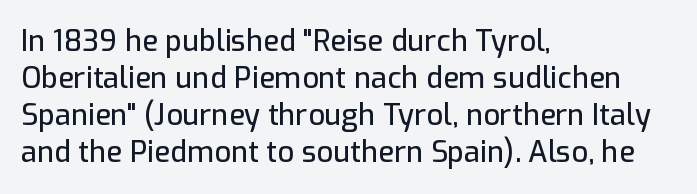
The image shows 29 px sans-serif type, upright; set left-aligned, normal line spacing (1.28x), normal letter spacing, not underlined; low stroke contrast and a medium x-height.
